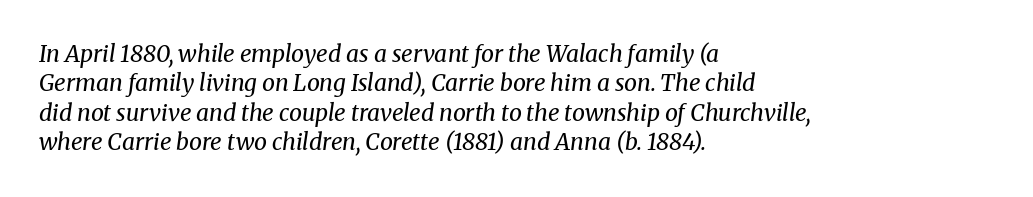
Q: Is the text bold? A: No.
Q: Is the text italic (slanted)? A: Yes, it leans right by about 8 degrees.
Q: Is the text underlined? A: No.
Q: How is the paragraph aligned? A: Left-aligned.
Q: Is the spacing between letters normal or unusually wide? A: Normal.
Q: Is the spacing between lines tight, normal or loose? A: Normal.
